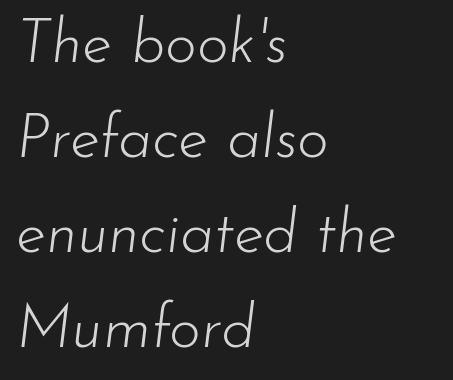
The image shows 61 px light type, italic (leaning right); set left-aligned, normal line spacing (1.56x), normal letter spacing, not underlined; low stroke contrast and a small x-height.
